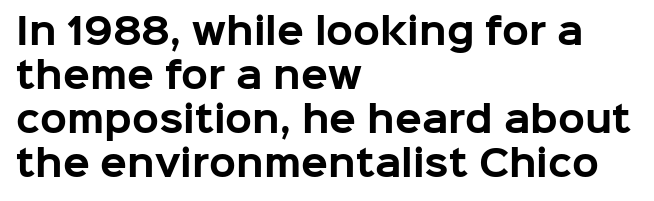
This sample uses plain, unmodified letter spacing. In terms of weight, the rendering is a true, heavy bold. Has an underline been added? It has not. Characters remain perfectly vertical along every line.
